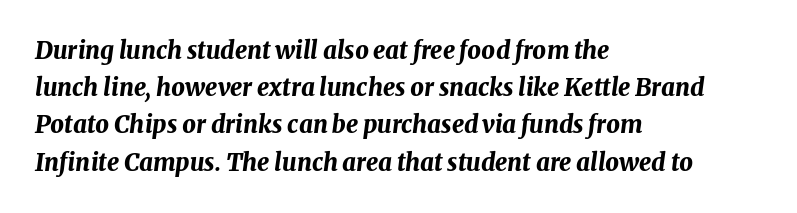
Q: Is the text bold? A: Yes.
Q: Is the text italic (slanted)? A: Yes, it leans right by about 8 degrees.
Q: Is the text underlined? A: No.
Q: How is the paragraph aligned? A: Left-aligned.
Q: Is the spacing between letters normal or unusually wide? A: Normal.
Q: Is the spacing between lines tight, normal or loose? A: Normal.
